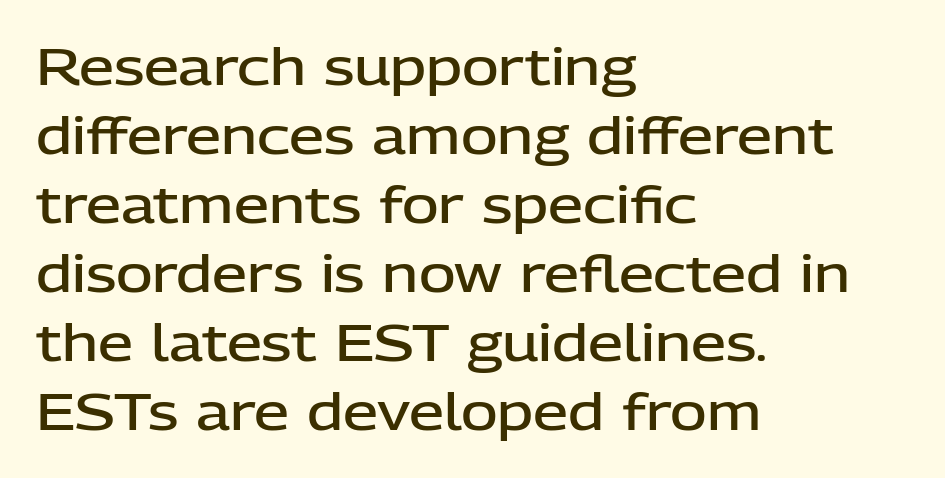
Q: Is the text bold? A: Semi-bold.
Q: Is the text italic (slanted)? A: No, it is upright.
Q: Is the typeface a serif or a sans-serif typeface? A: Sans-serif.
Q: Is the text underlined? A: No.
Q: How is the paragraph aligned? A: Left-aligned.
Q: Is the spacing between letters normal or unusually wide? A: Normal.
Q: Is the spacing between lines tight, normal or loose? A: Normal.
Q: Width (condensed, normal, or wide)? A: Normal.
Q: Stroke contrast? A: Low.
Q: x-height? A: Medium.
Q: Monospaced? A: No.
